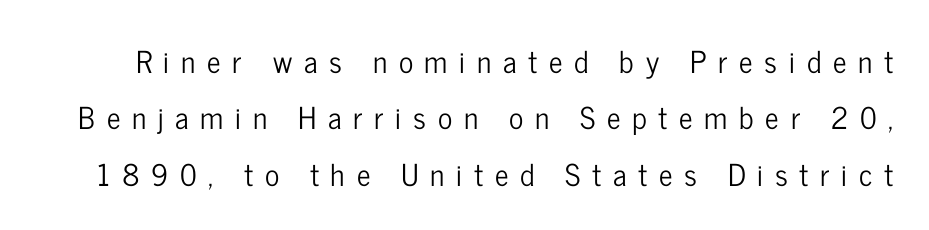
What kind of face is this? One without serifs — a sans. There is plenty of visible air inserted between adjacent glyphs. Spacing verdict: proportional, widths tailored to each character. The lettering stays uniformly vertical, giving the passage a roman look.
